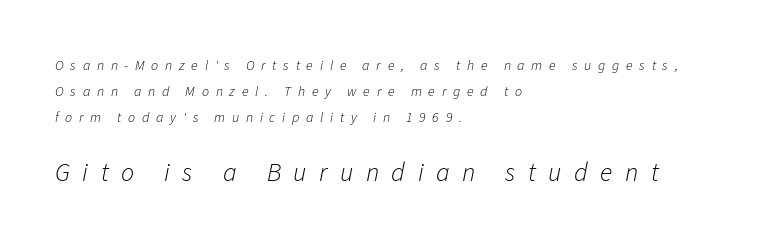
{"italic": "yes", "lean": "right", "slant_degrees": 11, "bold": "no", "underline": "no", "align": "left", "line_spacing_ratio": 1.86, "letter_spacing": "wide", "letter_spacing_em": 0.48, "larger_block": "second", "size_ratio": 1.86, "glyph_px": 26}
